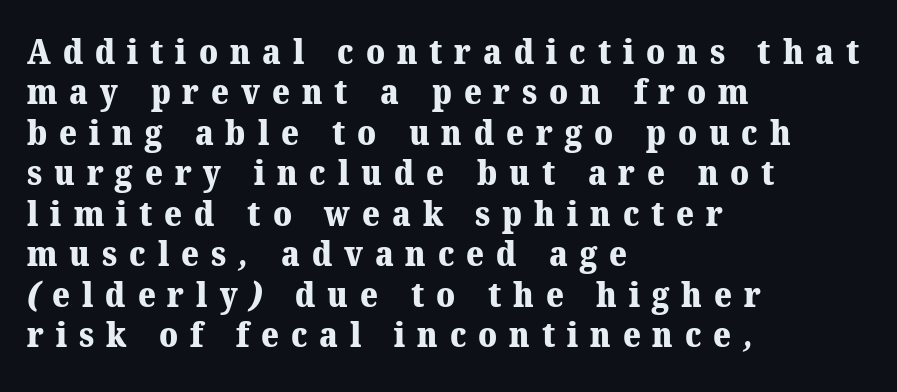
Q: Is the text bold? A: Yes.
Q: Is the typeface a serif or a sans-serif typeface? A: Serif.
Q: Is the text underlined? A: No.
Q: How is the paragraph aligned? A: Left-aligned.
Q: Is the spacing between letters normal or unusually wide? A: Unusually wide.
Q: Width (condensed, normal, or wide)? A: Normal.
Q: Stroke contrast? A: Medium.
Q: x-height? A: Medium.
Q: Monospaced? A: No.
